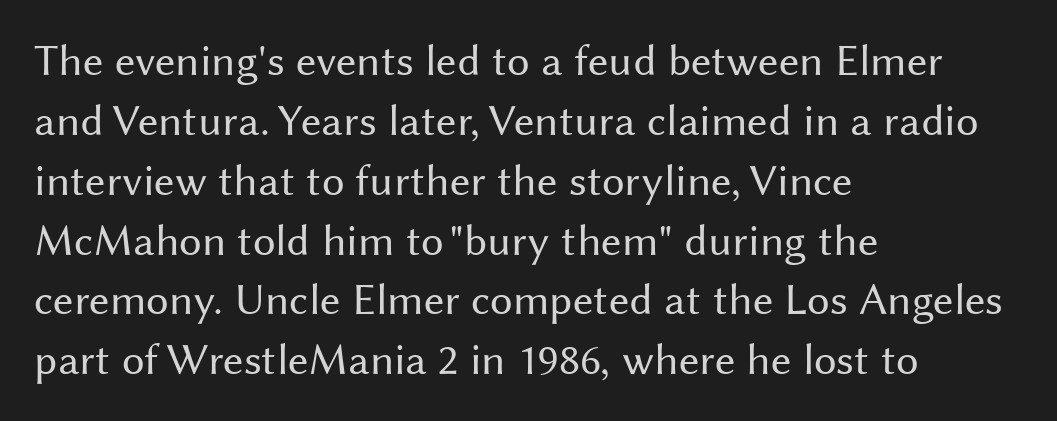
{"serif": "no", "italic": "no", "bold": "no", "weight": "regular", "width": "normal", "stroke_contrast": "medium", "x_height": "medium", "monospaced": "no", "underline": "no", "align": "left", "line_spacing": "normal", "line_spacing_ratio": 1.33, "letter_spacing": "normal", "letter_spacing_em": 0.0, "glyph_px": 45}
